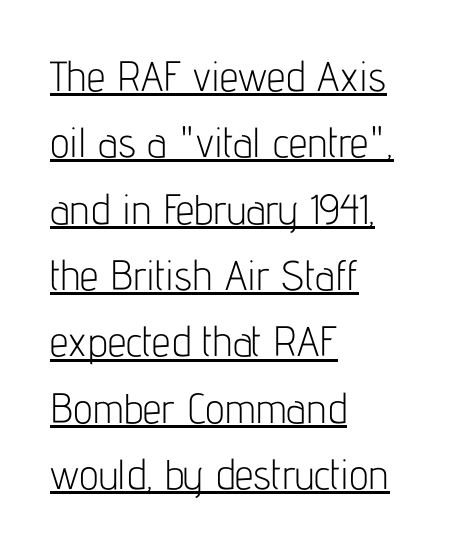
This is roman type, the default non-slanted kind. Varying glyph widths throughout — classic text-font behaviour. Think standard paragraph weight, or any step lighter than that. Nothing unusual about the tracking: characters are spaced as the font intends. The glyphs in this specimen are sans serif.
